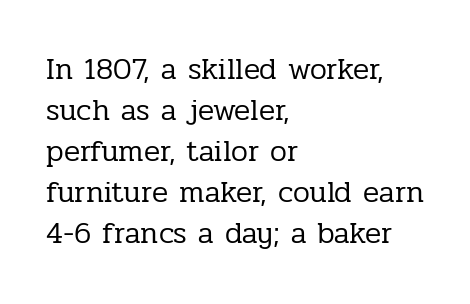
Whoever set this chose a conventional vertical rhythm. No extra ink here — the face is not bold. This sample is left-justified, so line endings fall wherever the words run out. Are there feet on the stems? There are — it's a serif.
